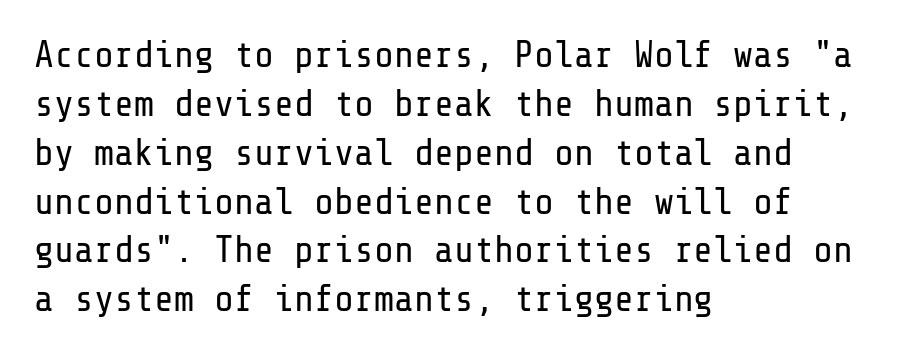
{"serif": "no", "italic": "no", "bold": "no", "weight": "regular", "width": "normal", "stroke_contrast": "low", "x_height": "medium", "underline": "no", "align": "left", "line_spacing": "normal", "line_spacing_ratio": 1.32, "letter_spacing": "normal", "letter_spacing_em": 0.0, "glyph_px": 37}
